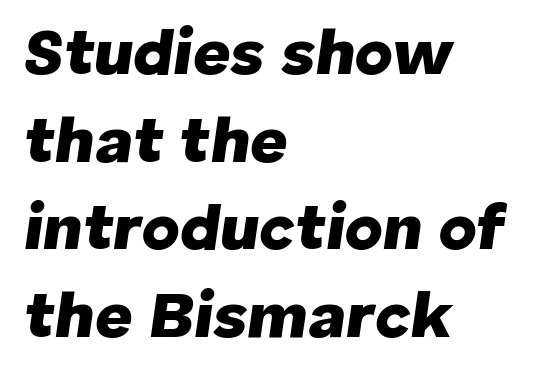
{"italic": "yes", "lean": "right", "slant_degrees": 8, "bold": "yes", "weight": "heavy", "width": "normal", "stroke_contrast": "low", "x_height": "medium", "monospaced": "no", "underline": "no", "align": "left", "line_spacing": "normal", "line_spacing_ratio": 1.35, "letter_spacing": "normal", "letter_spacing_em": 0.0, "glyph_px": 65}
